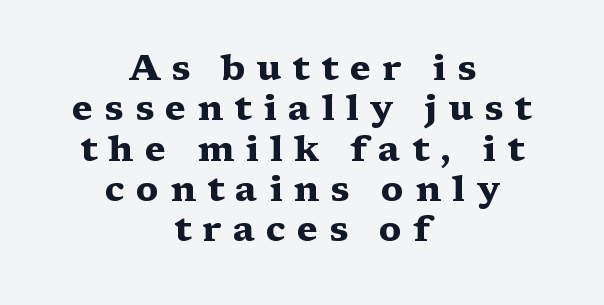
Typeset on center — no edge is straight. The baseline area is clear. The specimen reads as upright at a glance. Do the characters align in a grid? No, the font is proportional. These lines carry a lot of weight — the face is fully bold.
